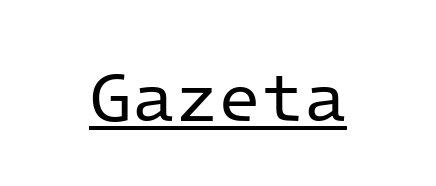
The image shows 70 px regular-weight sans-serif type, upright, monospaced; set centered, normal letter spacing, underlined; low stroke contrast and a medium x-height.
